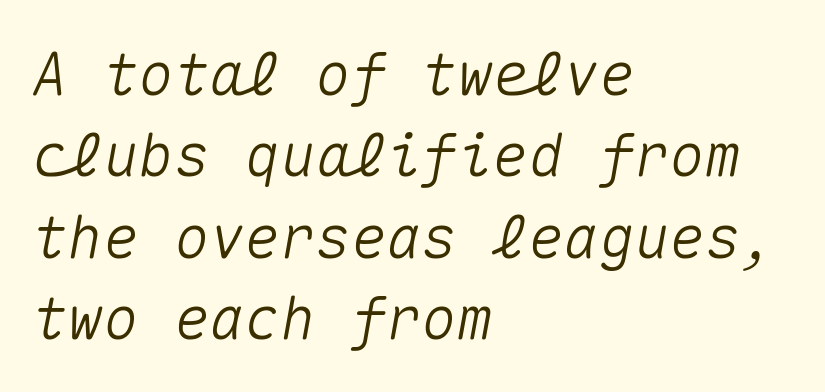
Rule under the text: the space is simply empty. You can tell it's italic because the verticals aren't actually vertical. Honestly, the row spacing looks completely unremarkable. Is the letter spacing exaggerated? No — it looks like the ordinary default. The setting favours the left margin, as ordinary paragraphs usually do. Think of a typewriter: that constant character pitch is what you see here.
